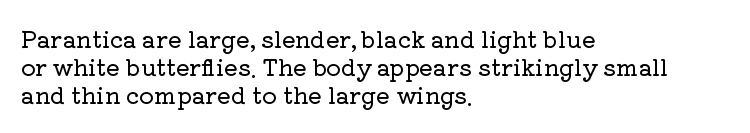
{"italic": "no", "underline": "no", "align": "left", "line_spacing_ratio": 1.22, "letter_spacing": "normal", "letter_spacing_em": 0.0, "glyph_px": 23}
